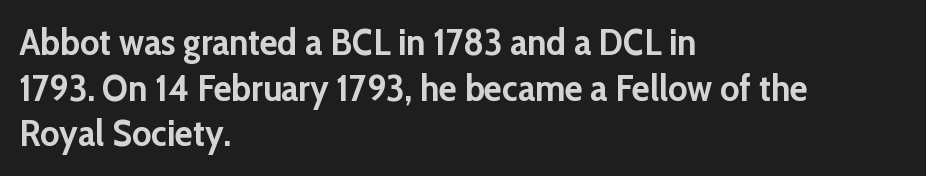
The image shows 37 px semibold sans-serif type, upright; set left-aligned, line spacing 1.23x, normal letter spacing, not underlined; low stroke contrast and a medium x-height.
